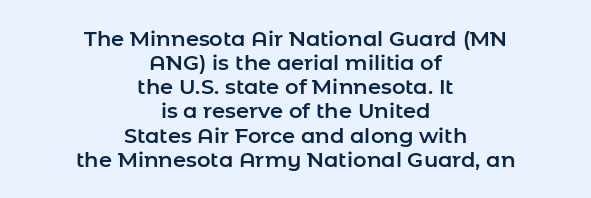
The image shows 21 px text type, upright; set centered, tight line spacing (1.15x), normal letter spacing, not underlined.
